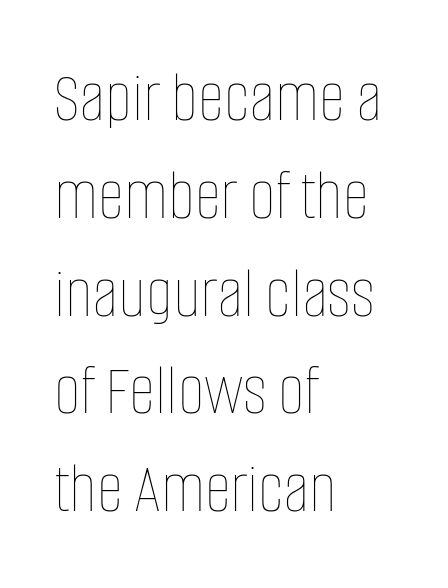
The image shows 73 px thin, condensed type, upright; set left-aligned, normal line spacing (1.34x), normal letter spacing, not underlined; low stroke contrast and a large x-height.
